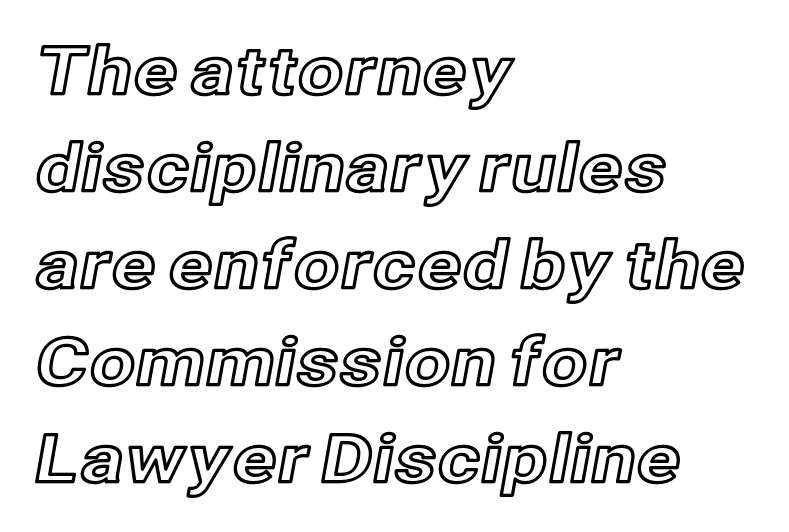
Q: Is the text italic (slanted)? A: Yes.
Q: Is the text underlined? A: No.
Q: How is the paragraph aligned? A: Left-aligned.
Q: Is the spacing between letters normal or unusually wide? A: Normal.
Q: Is the spacing between lines tight, normal or loose? A: Normal.
Q: Width (condensed, normal, or wide)? A: Normal.
Q: x-height? A: Medium.
Q: Monospaced? A: No.
